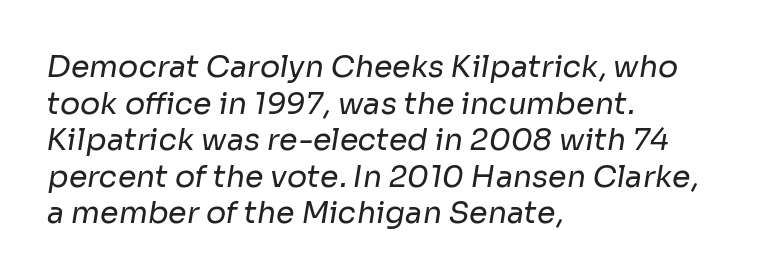
The image shows 30 px regular-weight sans-serif type; set left-aligned, line spacing 1.22x, normal letter spacing, not underlined; low stroke contrast and a medium x-height.
